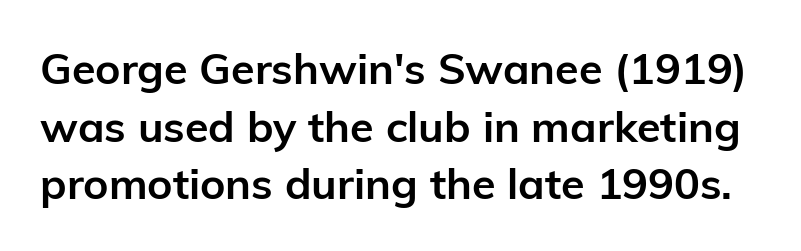
What stands out about the letter spacing? Nothing — it is the standard amount. Glance below the letters and you will spot only blank space. The glyphs in this specimen are sans serif. Notice how descenders clear the ascenders below comfortably — that's standard leading.
